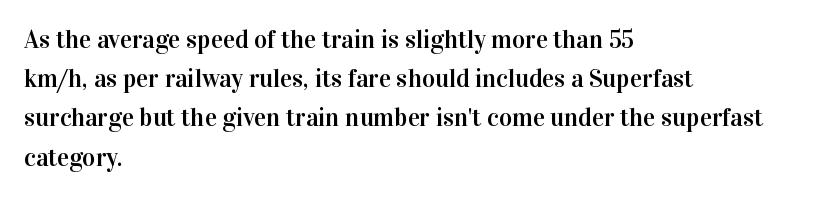
The foot of each line stays bare and open. Upright lettering throughout. Characters follow at the spacing the type designer built in. Line spacing here is normal.
